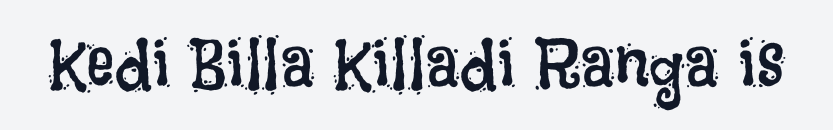
{"italic": "no", "bold": "no", "weight": "regular", "width": "condensed", "stroke_contrast": "low", "x_height": "large", "monospaced": "no", "underline": "no", "letter_spacing": "normal", "letter_spacing_em": 0.0, "glyph_px": 71}
